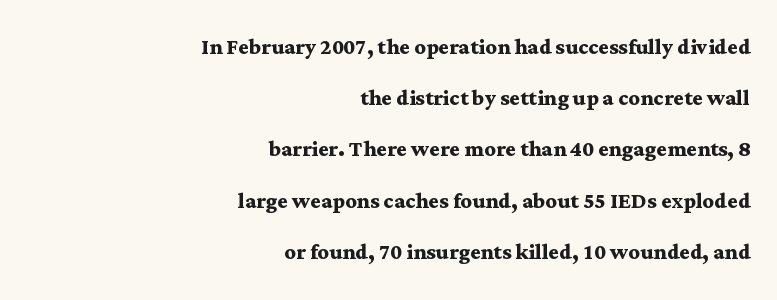
Thick stems and heavy bowls — unmistakably bold. Notice how the passage keeps a crisp vertical edge on the right only. Rendered with straight, roman letterforms. Type style note: has serifs. Check under the words: just untouched page. What stands out about the letter spacing? Nothing — it is the standard amount.
